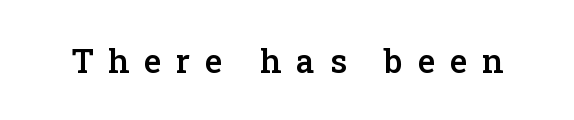
{"serif": "yes", "italic": "no", "bold": "semi", "weight": "semibold", "width": "normal", "stroke_contrast": "low", "x_height": "medium", "monospaced": "no", "underline": "no", "letter_spacing": "wide", "letter_spacing_em": 0.45, "glyph_px": 33}
